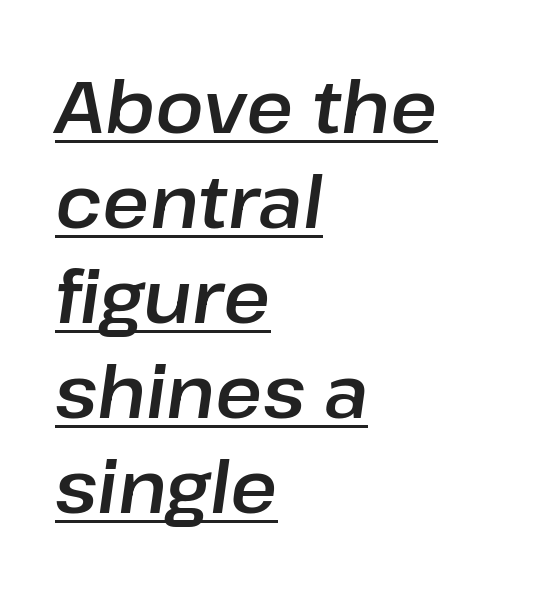
The image shows 72 px text type, italic (leaning right); set left-aligned, normal line spacing (1.32x), normal letter spacing, underlined; low stroke contrast and a medium x-height.
